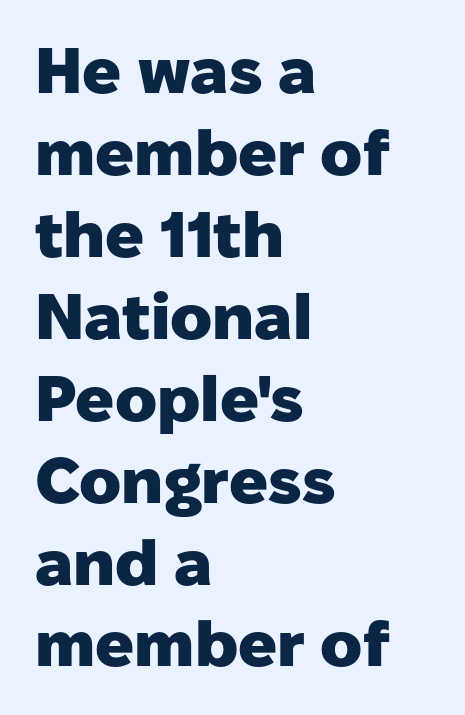
Q: Is the text bold? A: Yes.
Q: Is the text italic (slanted)? A: No, it is upright.
Q: Is the typeface a serif or a sans-serif typeface? A: Sans-serif.
Q: Is the text underlined? A: No.
Q: How is the paragraph aligned? A: Left-aligned.
Q: Is the spacing between letters normal or unusually wide? A: Normal.
Q: Is the spacing between lines tight, normal or loose? A: Normal.
Q: Width (condensed, normal, or wide)? A: Normal.
Q: Stroke contrast? A: Low.
Q: x-height? A: Medium.
Q: Monospaced? A: No.
